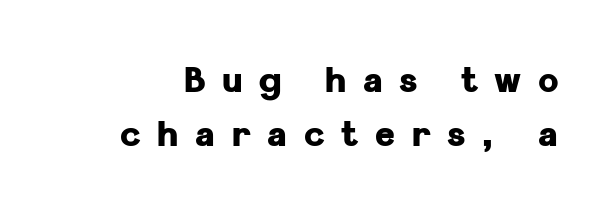
Q: Is the text bold? A: Yes.
Q: Is the text italic (slanted)? A: No, it is upright.
Q: Is the typeface a serif or a sans-serif typeface? A: Sans-serif.
Q: Is the text underlined? A: No.
Q: Is the spacing between letters normal or unusually wide? A: Unusually wide.
Q: Is the spacing between lines tight, normal or loose? A: Normal.
Q: Width (condensed, normal, or wide)? A: Normal.
Q: Stroke contrast? A: Low.
Q: x-height? A: Medium.
Q: Monospaced? A: No.
